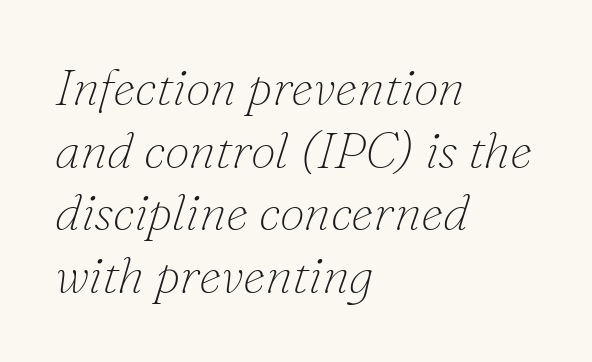
The image shows 51 px thin serif type, italic (leaning right); set left-aligned, line spacing 1.23x, normal letter spacing, not underlined; low stroke contrast and a small x-height.
